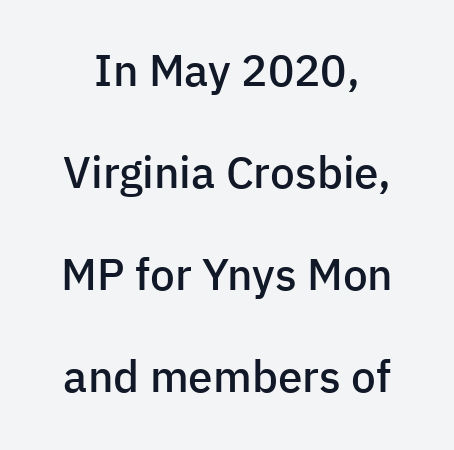
If you drew a line through each stem, it would be perfectly vertical. Strokes here are thickened, but only to semibold level. Vertically, the passage feels expansive, rows floating well apart. Does the type have serifs? No, each stem ends abruptly. The face used here is proportionally spaced, like ordinary book or web type.
